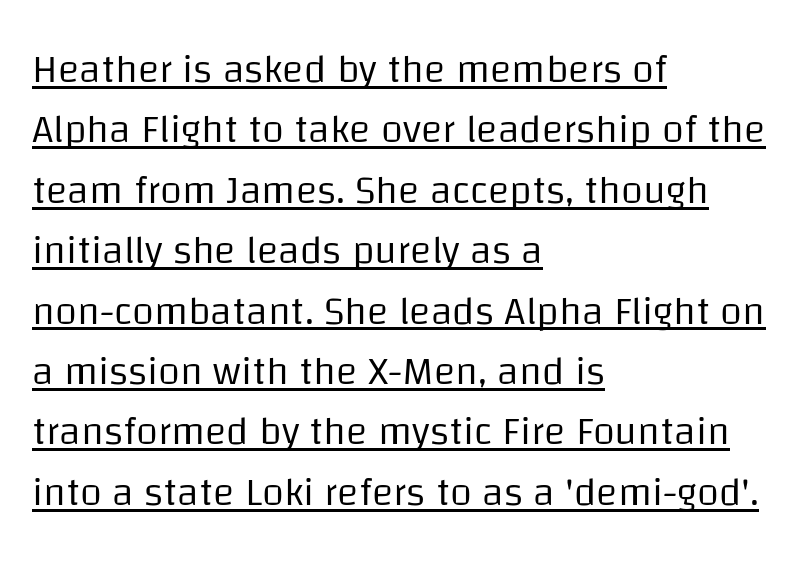
The rows are spaced the way most documents space them. Has an underline been added? It has. Weight class: somewhere from thin through regular. The line texture is even and compact thanks to regular tracking. The paragraph has a hard left edge and a soft right edge.
